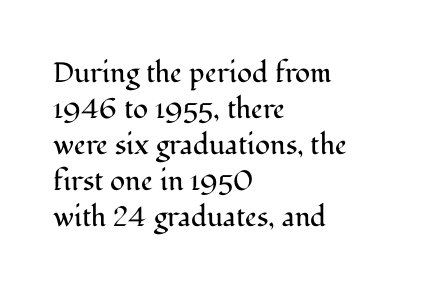
The specimen omits any rule beneath the text block's lines. A normal amount of white space separates one row of letters from the next. A quiet, ordinary-to-light weight characterises the typeface. Posture: vertical. Notice how the passage keeps a crisp vertical edge on the left only. Spacing verdict: proportional, widths tailored to each character.
